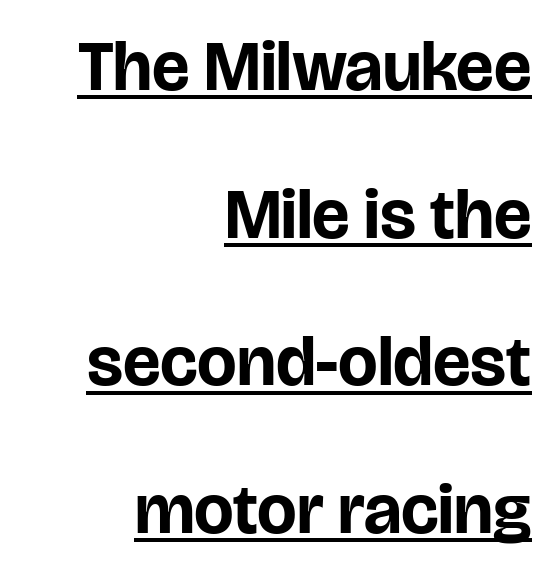
{"serif": "no", "italic": "no", "bold": "yes", "weight": "bold", "width": "normal", "stroke_contrast": "low", "x_height": "large", "monospaced": "no", "underline": "yes", "align": "right", "line_spacing": "loose", "line_spacing_ratio": 2.11, "letter_spacing": "normal", "letter_spacing_em": 0.0, "glyph_px": 70}
